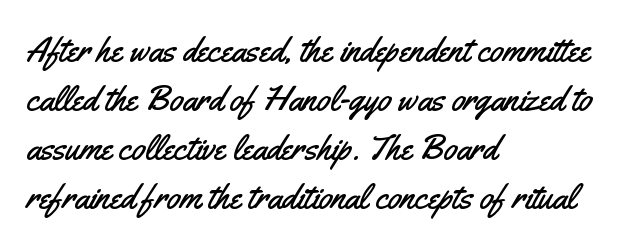
Visually the block forms a straight wall on the left and a jagged coastline on the right. Horizontal bands of white between lines are of average thickness. This sample uses plain, unmodified letter spacing.
